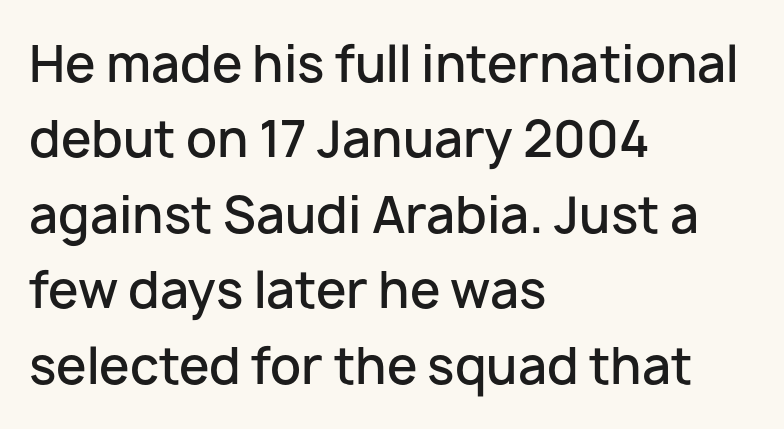
The image shows 49 px semibold sans-serif type, upright; set left-aligned, normal line spacing (1.54x), normal letter spacing, not underlined; low stroke contrast and a medium x-height.
